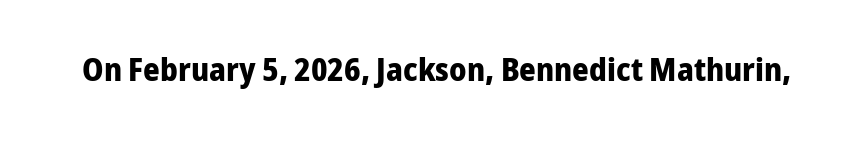
Q: Is the text bold? A: Yes.
Q: Is the text italic (slanted)? A: No, it is upright.
Q: Is the typeface a serif or a sans-serif typeface? A: Sans-serif.
Q: Is the text underlined? A: No.
Q: Is the spacing between letters normal or unusually wide? A: Normal.
Q: Width (condensed, normal, or wide)? A: Normal.
Q: Stroke contrast? A: Low.
Q: x-height? A: Medium.
Q: Monospaced? A: No.
